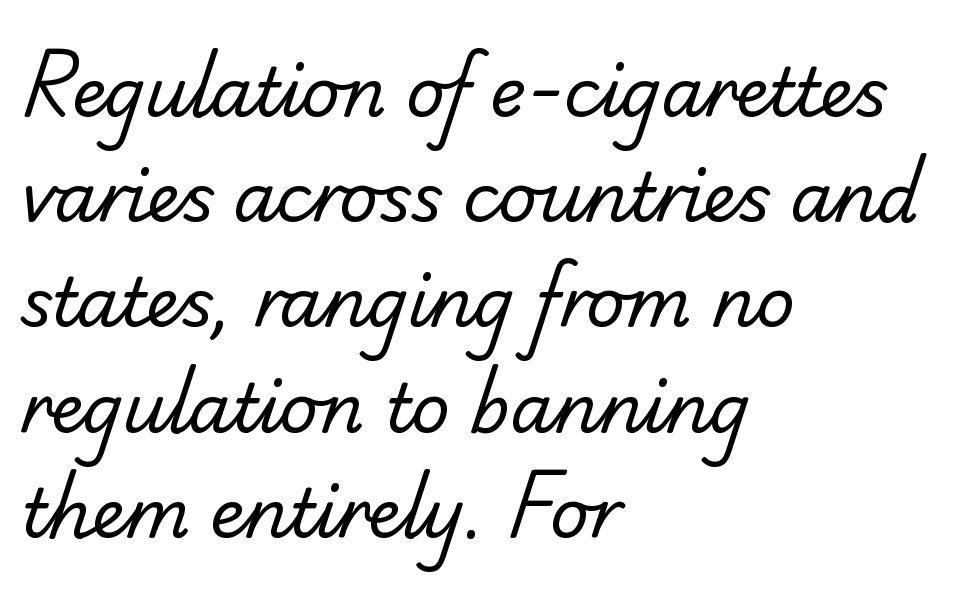
Q: Is the text bold? A: No.
Q: Is the typeface a serif or a sans-serif typeface? A: Sans-serif.
Q: Is the text underlined? A: No.
Q: How is the paragraph aligned? A: Left-aligned.
Q: Is the spacing between letters normal or unusually wide? A: Normal.
Q: Is the spacing between lines tight, normal or loose? A: Normal.
Q: Width (condensed, normal, or wide)? A: Normal.
Q: Stroke contrast? A: Low.
Q: x-height? A: Small.
Q: Monospaced? A: No.
